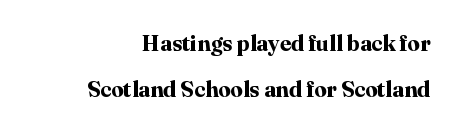
Q: Is the text bold? A: Yes.
Q: Is the text italic (slanted)? A: No, it is upright.
Q: Is the text underlined? A: No.
Q: Is the spacing between letters normal or unusually wide? A: Normal.
Q: Is the spacing between lines tight, normal or loose? A: Loose.
